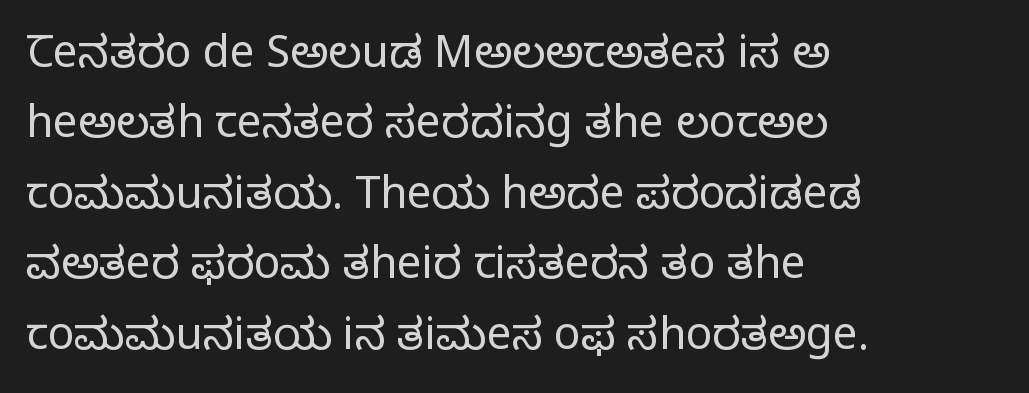
Q: Is the text bold? A: No.
Q: Is the text italic (slanted)? A: No, it is upright.
Q: Is the typeface a serif or a sans-serif typeface? A: Serif.
Q: Is the text underlined? A: No.
Q: How is the paragraph aligned? A: Left-aligned.
Q: Is the spacing between letters normal or unusually wide? A: Normal.
Q: Is the spacing between lines tight, normal or loose? A: Normal.
Q: Width (condensed, normal, or wide)? A: Normal.
Q: Stroke contrast? A: Low.
Q: x-height? A: Large.
Q: Monospaced? A: No.
